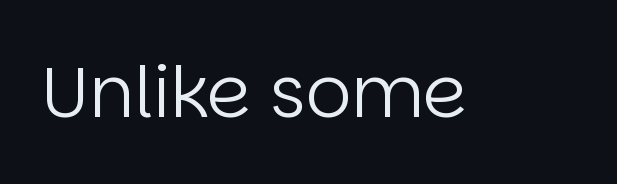
The image shows 71 px regular-weight sans-serif type, upright; set normal letter spacing, not underlined; low stroke contrast and a large x-height.
